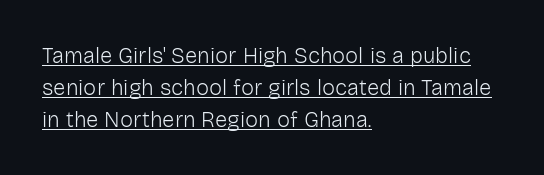
Regarding leading, the lines here are spaced in the standard way. Inter-character spacing is left at the font's built-in metrics. The rendered words wear a rule along their underside. Weight: not bold — regular or lighter.
